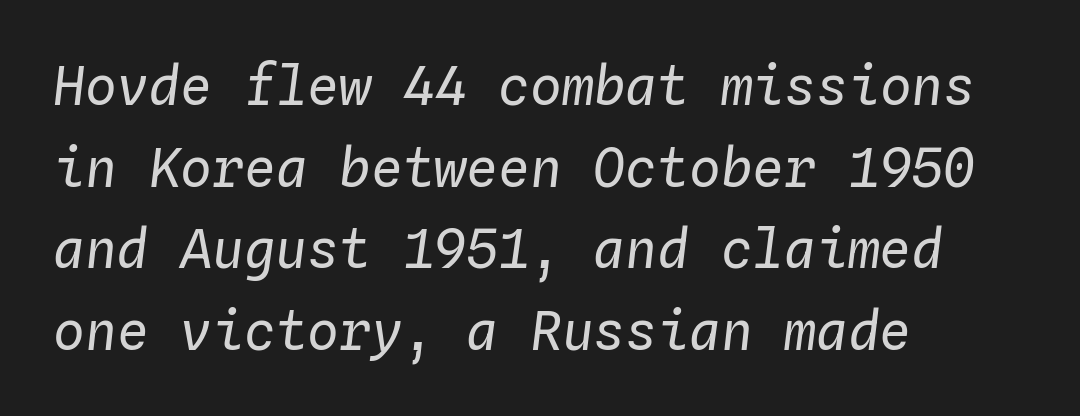
Q: Is the text bold? A: No.
Q: Is the text italic (slanted)? A: Yes, it leans right by about 4 degrees.
Q: Is the text underlined? A: No.
Q: How is the paragraph aligned? A: Left-aligned.
Q: Is the spacing between letters normal or unusually wide? A: Normal.
Q: Is the spacing between lines tight, normal or loose? A: Normal.
Q: Width (condensed, normal, or wide)? A: Normal.
Q: Stroke contrast? A: Low.
Q: x-height? A: Medium.
Q: Monospaced? A: Yes.
